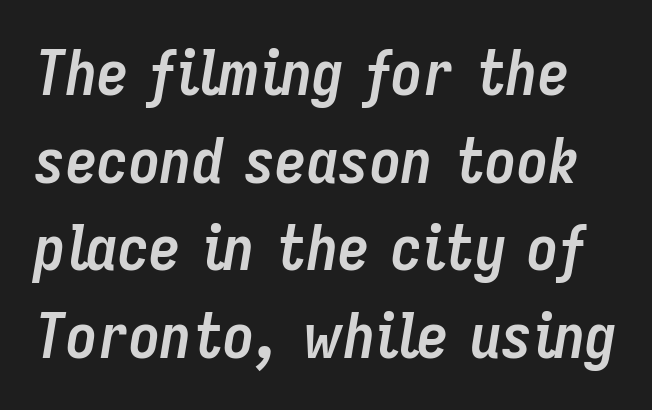
The image shows 63 px semibold, condensed type, italic (leaning right); set normal line spacing (1.39x), normal letter spacing, not underlined; low stroke contrast and a medium x-height.
